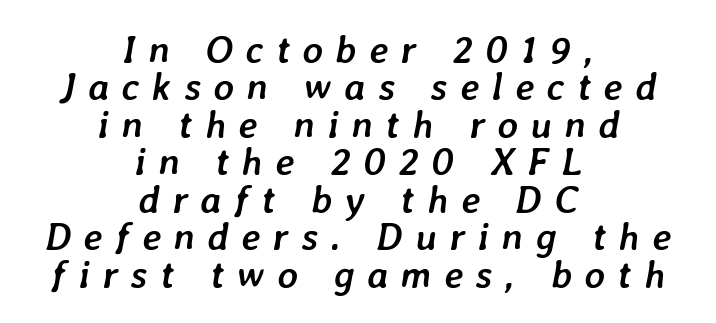
{"italic": "yes", "lean": "right", "slant_degrees": 7, "bold": "yes", "weight": "semibold", "width": "normal", "stroke_contrast": "low", "x_height": "medium", "monospaced": "no", "underline": "no", "align": "center", "line_spacing": "tight", "line_spacing_ratio": 0.96, "letter_spacing": "wide", "letter_spacing_em": 0.32, "glyph_px": 39}
